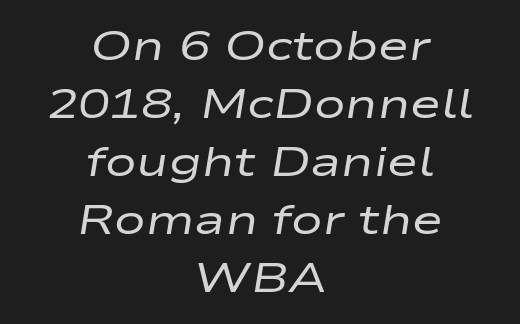
Q: Is the text bold? A: No.
Q: Is the text italic (slanted)? A: Yes, it leans right by about 9 degrees.
Q: Is the text underlined? A: No.
Q: How is the paragraph aligned? A: Centered.
Q: Is the spacing between letters normal or unusually wide? A: Normal.
Q: Is the spacing between lines tight, normal or loose? A: Normal.
Q: Width (condensed, normal, or wide)? A: Wide.
Q: Stroke contrast? A: Low.
Q: x-height? A: Medium.
Q: Monospaced? A: No.
